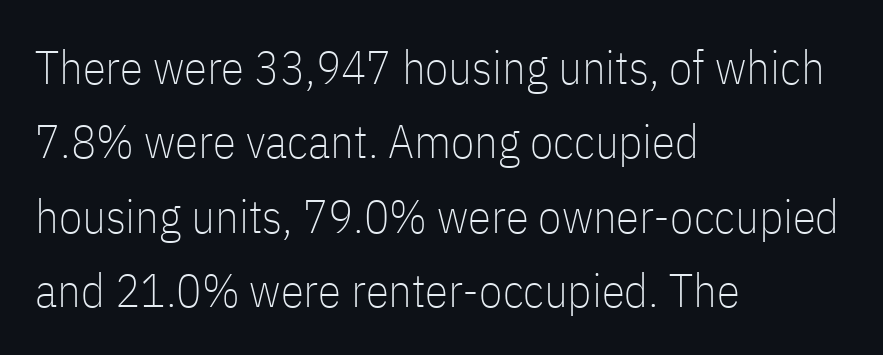
Q: Is the text bold? A: No.
Q: Is the text italic (slanted)? A: No, it is upright.
Q: Is the typeface a serif or a sans-serif typeface? A: Sans-serif.
Q: Is the text underlined? A: No.
Q: How is the paragraph aligned? A: Left-aligned.
Q: Is the spacing between letters normal or unusually wide? A: Normal.
Q: Is the spacing between lines tight, normal or loose? A: Normal.
Q: Width (condensed, normal, or wide)? A: Condensed.
Q: Stroke contrast? A: Low.
Q: x-height? A: Medium.
Q: Monospaced? A: No.
